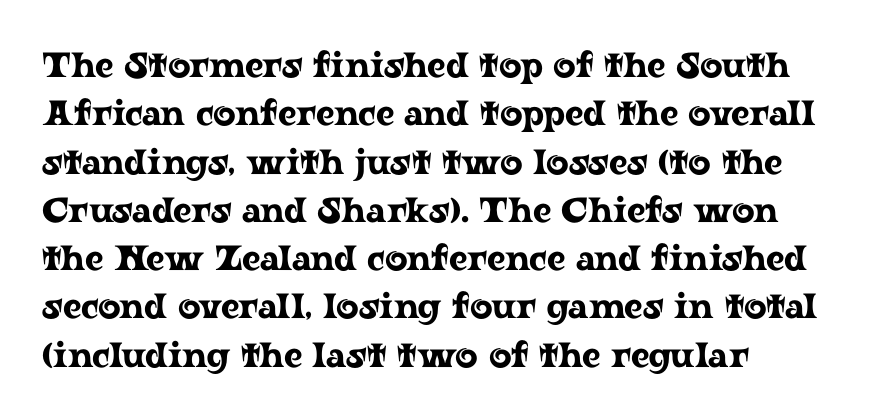
{"serif": "yes", "italic": "no", "width": "wide", "stroke_contrast": "low", "x_height": "medium", "monospaced": "no", "underline": "no", "align": "left", "line_spacing": "normal", "line_spacing_ratio": 1.38, "letter_spacing": "normal", "letter_spacing_em": 0.0, "glyph_px": 35}
